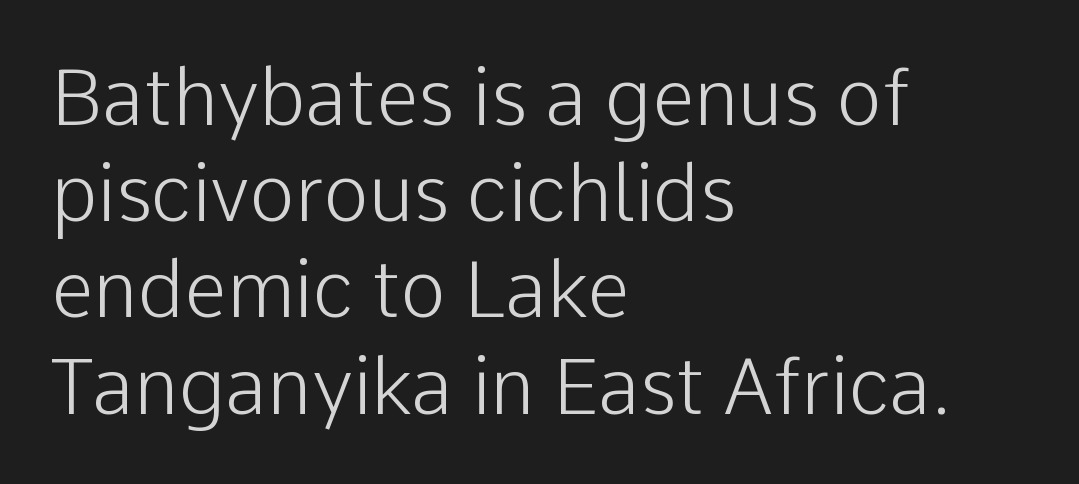
Classification — sans serif. On a weight scale, this lands at 450 or below. Tall strokes in this sample are plumb rather than angled. The typesetter chose a ragged-right arrangement here. Inter-character spacing is left at the font's built-in metrics. Do the characters align in a grid? No, the font is proportional.
